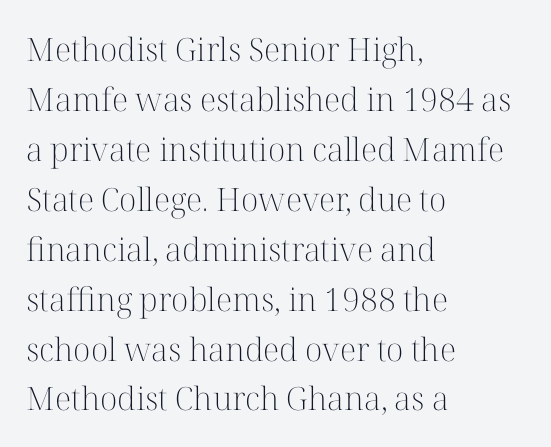
{"serif": "yes", "italic": "no", "bold": "no", "weight": "light", "width": "normal", "stroke_contrast": "high", "x_height": "medium", "monospaced": "no", "underline": "no", "align": "left", "line_spacing": "normal", "line_spacing_ratio": 1.56, "letter_spacing": "normal", "letter_spacing_em": 0.0, "glyph_px": 32}
